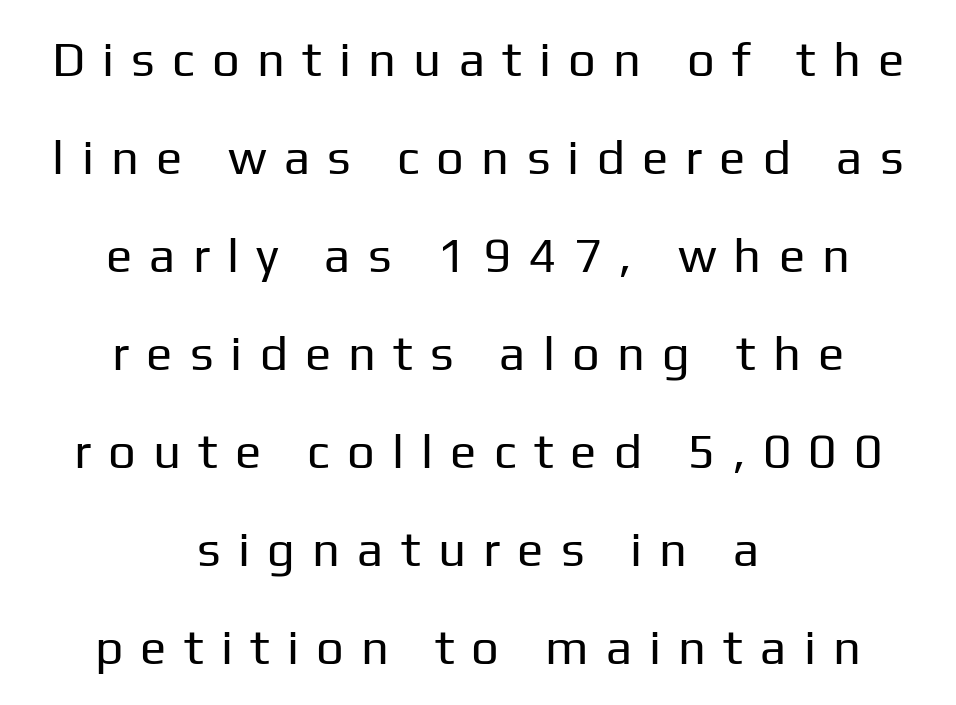
The image shows 49 px regular-weight sans-serif type, upright; set centered, loose line spacing (2.0x), unusually wide letter spacing (+0.35 em), not underlined; low stroke contrast and a medium x-height.
